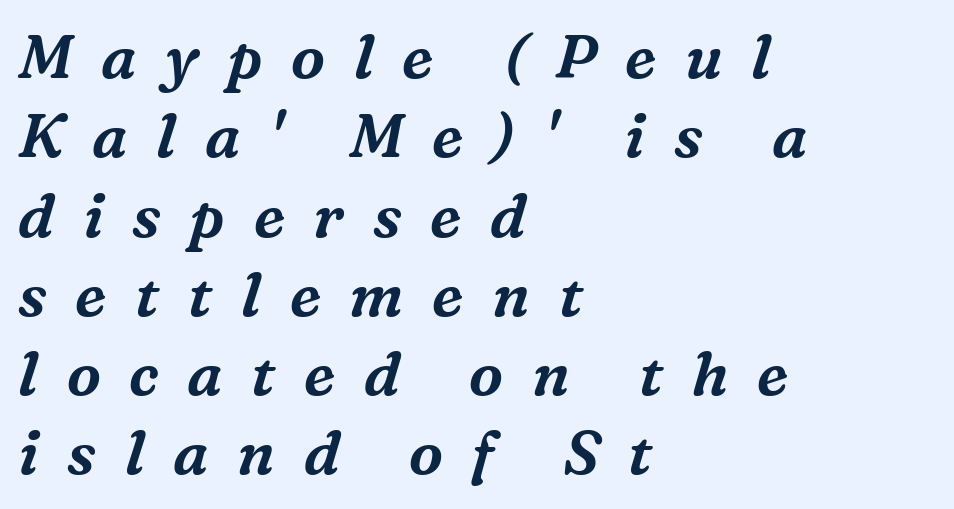
The image shows 61 px serif type, italic (leaning right); set left-aligned, normal line spacing (1.3x), unusually wide letter spacing (+0.47 em), not underlined; medium stroke contrast and a medium x-height.
